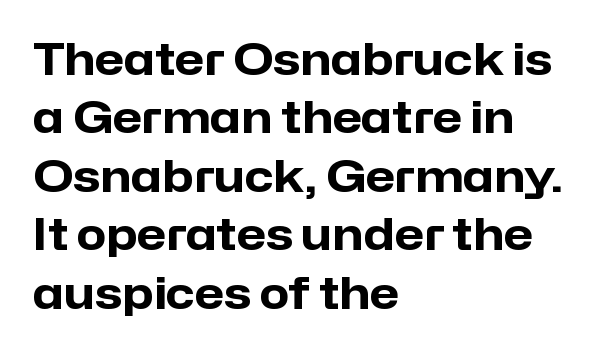
The image shows 43 px heavy sans-serif type, upright; set left-aligned, normal line spacing (1.36x), normal letter spacing, not underlined; low stroke contrast and a medium x-height.
